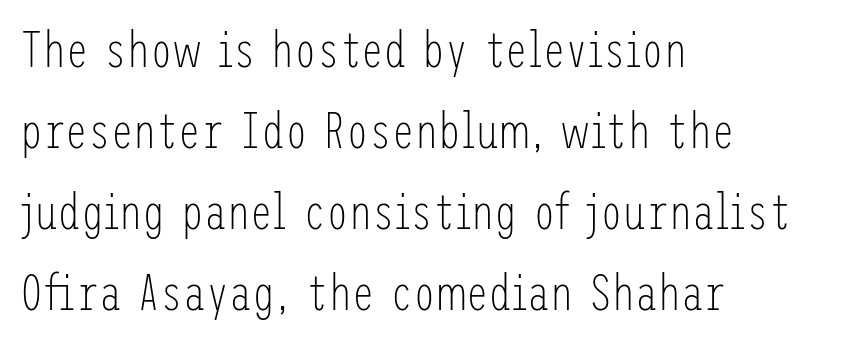
Tall strokes in this sample are plumb rather than angled. The line-height multiplier appears to be the usual default. The strokes carry an ordinary text weight at most. Each word holds together tightly as a unit, with standard inter-letter gaps.
